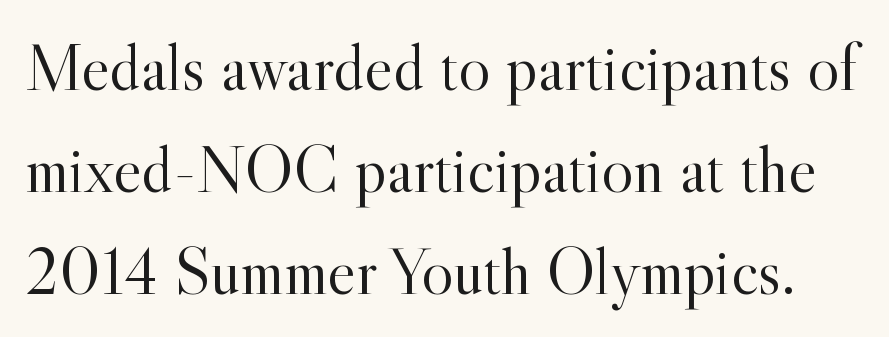
{"serif": "yes", "italic": "no", "bold": "no", "weight": "light", "width": "normal", "x_height": "small", "monospaced": "no", "underline": "no", "line_spacing": "normal", "line_spacing_ratio": 1.52, "letter_spacing": "normal", "letter_spacing_em": 0.0, "glyph_px": 67}
